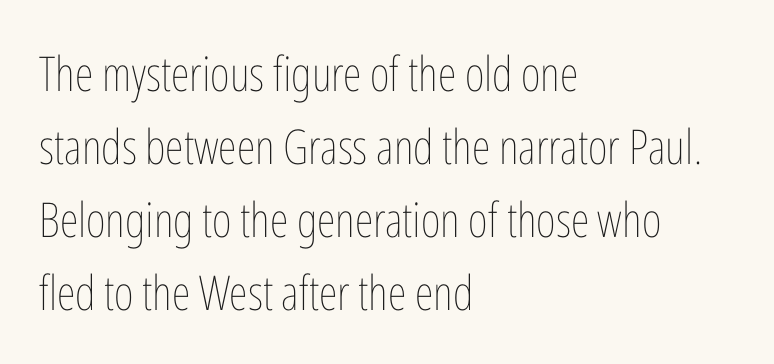
Q: Is the text bold? A: No.
Q: Is the text italic (slanted)? A: No, it is upright.
Q: Is the text underlined? A: No.
Q: How is the paragraph aligned? A: Left-aligned.
Q: Is the spacing between letters normal or unusually wide? A: Normal.
Q: Is the spacing between lines tight, normal or loose? A: Normal.
Q: Width (condensed, normal, or wide)? A: Condensed.
Q: Stroke contrast? A: Low.
Q: x-height? A: Medium.
Q: Monospaced? A: No.
